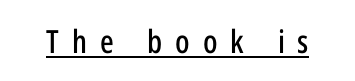
Q: Is the text italic (slanted)? A: No, it is upright.
Q: Is the typeface a serif or a sans-serif typeface? A: Sans-serif.
Q: Is the text underlined? A: Yes.
Q: Is the spacing between letters normal or unusually wide? A: Unusually wide.
Q: Width (condensed, normal, or wide)? A: Condensed.
Q: Stroke contrast? A: Low.
Q: x-height? A: Medium.
Q: Monospaced? A: No.
